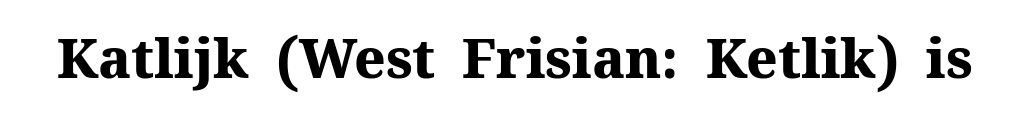
Q: Is the text bold? A: Yes.
Q: Is the text italic (slanted)? A: No, it is upright.
Q: Is the typeface a serif or a sans-serif typeface? A: Serif.
Q: Is the text underlined? A: No.
Q: Is the spacing between letters normal or unusually wide? A: Normal.
Q: Width (condensed, normal, or wide)? A: Normal.
Q: Stroke contrast? A: Medium.
Q: x-height? A: Medium.
Q: Monospaced? A: No.
